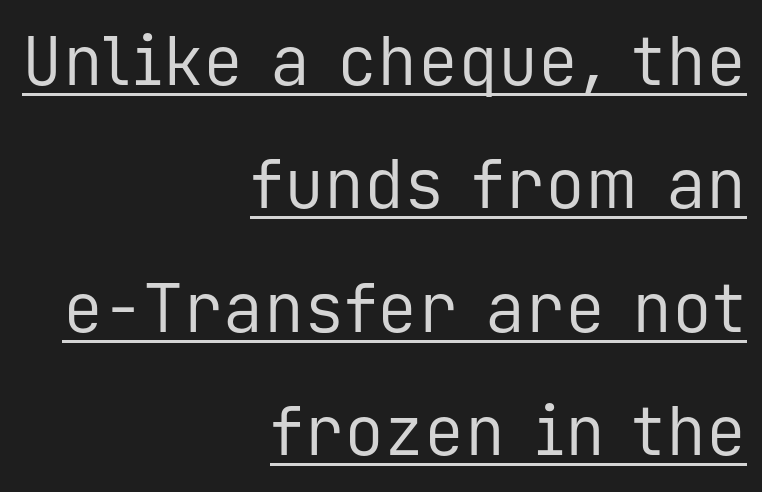
{"serif": "no", "italic": "no", "bold": "no", "weight": "regular", "width": "normal", "stroke_contrast": "low", "x_height": "medium", "monospaced": "yes", "underline": "yes", "align": "right", "line_spacing_ratio": 1.84, "letter_spacing": "normal", "letter_spacing_em": 0.0, "glyph_px": 67}
